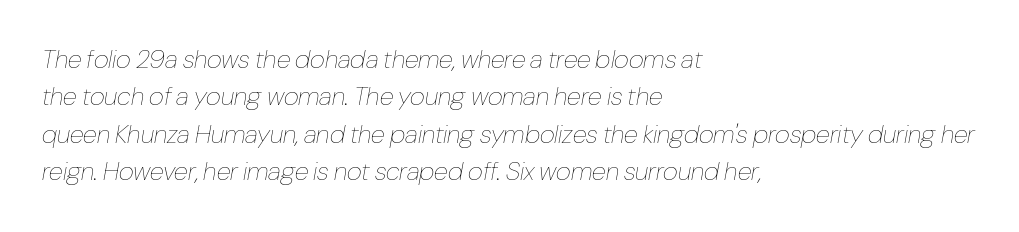
The image shows 26 px text type, italic (leaning right); set left-aligned, normal line spacing (1.44x), normal letter spacing, not underlined.
